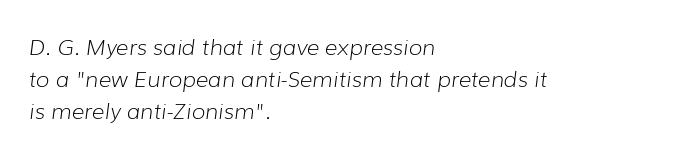
{"italic": "yes", "lean": "right", "slant_degrees": 7, "bold": "no", "underline": "no", "align": "left", "line_spacing": "normal", "line_spacing_ratio": 1.45, "letter_spacing": "normal", "letter_spacing_em": 0.0, "glyph_px": 22}
